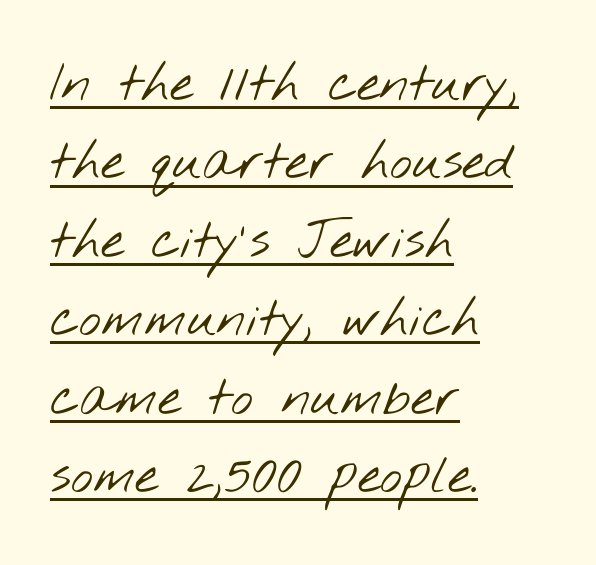
Q: Is the text bold? A: No.
Q: Is the typeface a serif or a sans-serif typeface? A: Sans-serif.
Q: Is the text underlined? A: Yes.
Q: How is the paragraph aligned? A: Left-aligned.
Q: Is the spacing between letters normal or unusually wide? A: Normal.
Q: Is the spacing between lines tight, normal or loose? A: Normal.
Q: Width (condensed, normal, or wide)? A: Wide.
Q: Stroke contrast? A: Low.
Q: x-height? A: Small.
Q: Monospaced? A: No.
